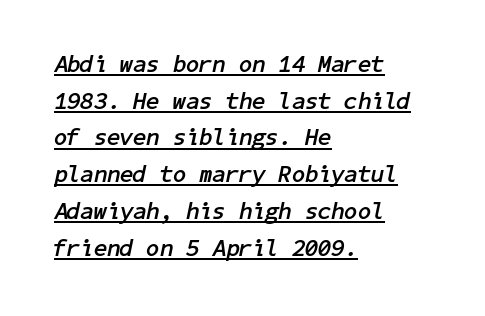
{"italic": "yes", "lean": "right", "slant_degrees": 11, "bold": "yes", "underline": "yes", "align": "left", "line_spacing": "normal", "line_spacing_ratio": 1.53, "letter_spacing": "normal", "letter_spacing_em": 0.0, "glyph_px": 24}
